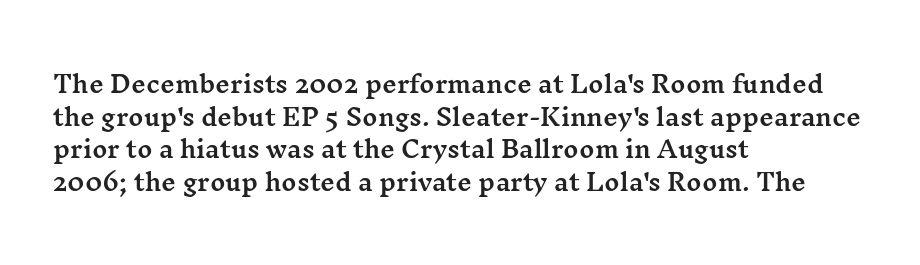
All the whitespace from short lines collects on the right. Standard letterfit; no display-style spreading of the glyphs. The area under the type is left untouched. Characters remain perfectly vertical along every line. If you measured baseline to baseline, you'd find a middling distance.
